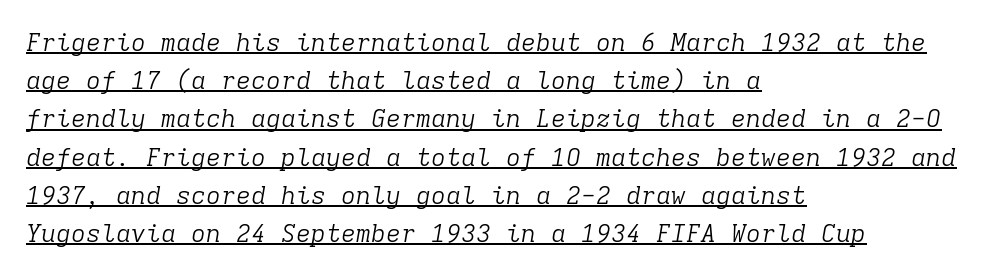
{"italic": "yes", "lean": "right", "slant_degrees": 9, "bold": "no", "underline": "yes", "align": "left", "line_spacing": "normal", "line_spacing_ratio": 1.53, "letter_spacing": "normal", "letter_spacing_em": 0.0, "glyph_px": 25}
